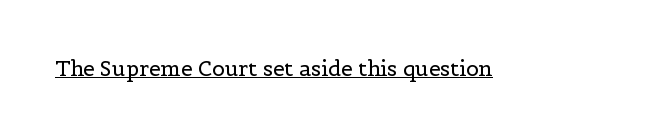
Q: Is the text bold? A: No.
Q: Is the text italic (slanted)? A: No, it is upright.
Q: Is the text underlined? A: Yes.
Q: Is the spacing between letters normal or unusually wide? A: Normal.
